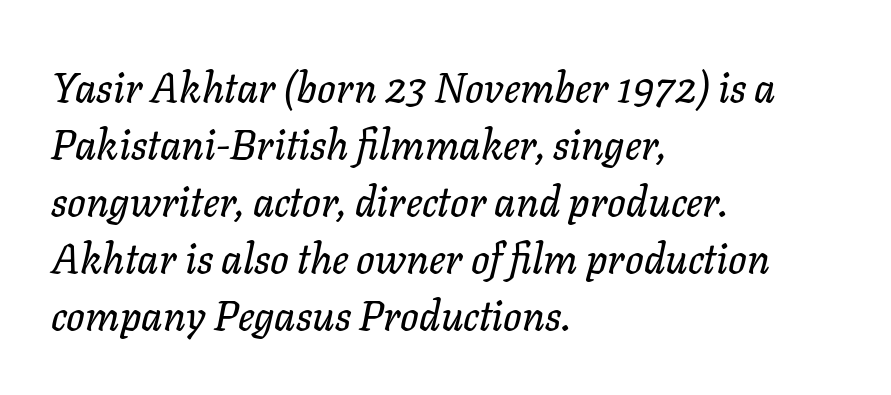
{"italic": "yes", "lean": "right", "slant_degrees": 11, "width": "normal", "stroke_contrast": "low", "x_height": "medium", "monospaced": "no", "underline": "no", "align": "left", "line_spacing": "normal", "line_spacing_ratio": 1.39, "letter_spacing": "normal", "letter_spacing_em": 0.0, "glyph_px": 41}
